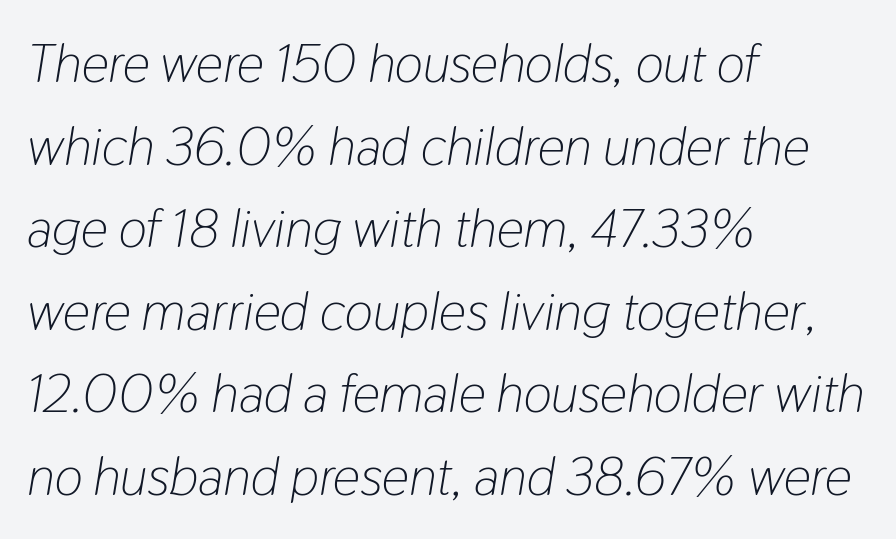
Q: Is the text bold? A: No.
Q: Is the text italic (slanted)? A: Yes, it leans right by about 9 degrees.
Q: Is the text underlined? A: No.
Q: How is the paragraph aligned? A: Left-aligned.
Q: Is the spacing between letters normal or unusually wide? A: Normal.
Q: Is the spacing between lines tight, normal or loose? A: Normal.
Q: Width (condensed, normal, or wide)? A: Condensed.
Q: Stroke contrast? A: Low.
Q: x-height? A: Medium.
Q: Monospaced? A: No.
